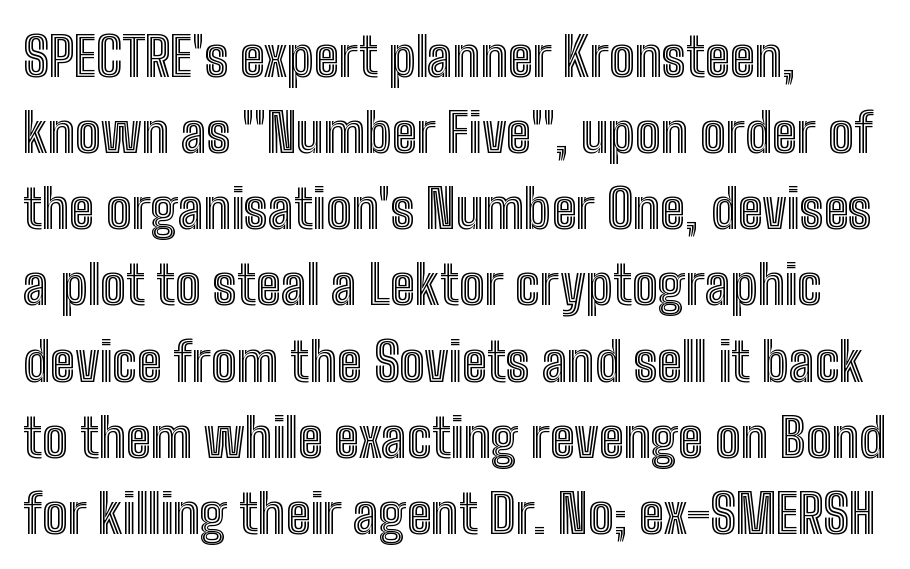
Q: Is the text italic (slanted)? A: No, it is upright.
Q: Is the text underlined? A: No.
Q: How is the paragraph aligned? A: Left-aligned.
Q: Is the spacing between letters normal or unusually wide? A: Normal.
Q: Is the spacing between lines tight, normal or loose? A: Normal.
Q: Width (condensed, normal, or wide)? A: Condensed.
Q: x-height? A: Medium.
Q: Monospaced? A: No.
